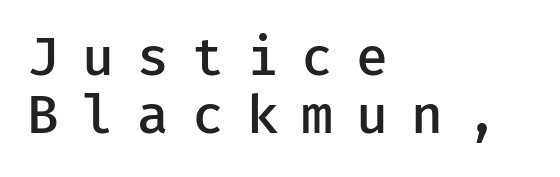
Q: Is the text bold? A: Semi-bold.
Q: Is the text italic (slanted)? A: No, it is upright.
Q: Is the typeface a serif or a sans-serif typeface? A: Sans-serif.
Q: Is the text underlined? A: No.
Q: How is the paragraph aligned? A: Left-aligned.
Q: Is the spacing between letters normal or unusually wide? A: Unusually wide.
Q: Is the spacing between lines tight, normal or loose? A: Tight.
Q: Width (condensed, normal, or wide)? A: Normal.
Q: Stroke contrast? A: Low.
Q: x-height? A: Medium.
